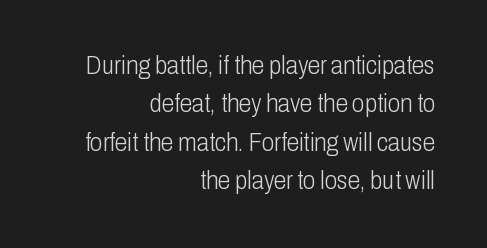
A normal amount of white space separates one row of letters from the next. This is the regular roman posture of the typeface. Nobody touched the tracking dial on this one. This rendering uses right alignment, leaving the left contour irregular. No extra ink here — the face is not bold. Nobody drew a line under any word here.
